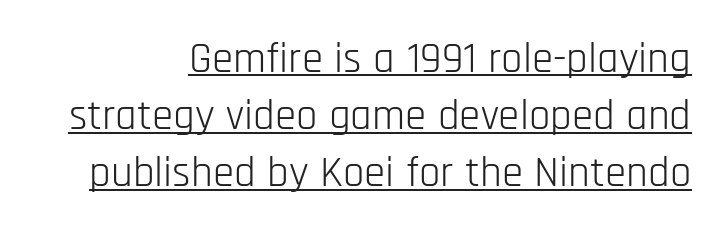
The image shows 43 px light, condensed sans-serif type, upright; set normal line spacing (1.33x), normal letter spacing, underlined; low stroke contrast and a large x-height.
